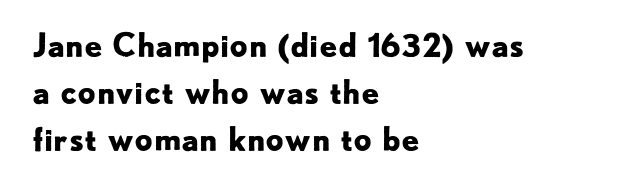
{"serif": "no", "italic": "no", "bold": "yes", "weight": "bold", "width": "normal", "stroke_contrast": "low", "x_height": "small", "monospaced": "no", "underline": "no", "align": "left", "line_spacing": "normal", "line_spacing_ratio": 1.47, "letter_spacing": "normal", "letter_spacing_em": 0.0, "glyph_px": 32}
